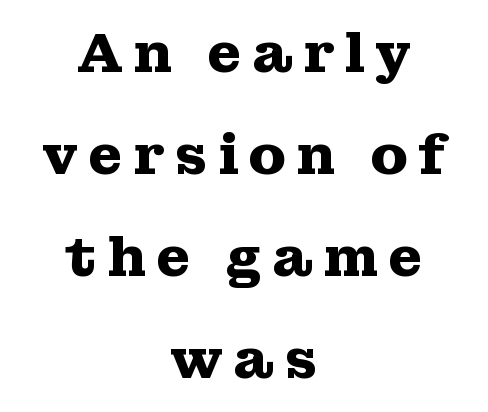
{"serif": "yes", "italic": "no", "bold": "yes", "weight": "heavy", "width": "wide", "stroke_contrast": "medium", "x_height": "medium", "monospaced": "no", "underline": "no", "align": "center", "line_spacing_ratio": 1.82, "glyph_px": 56}
